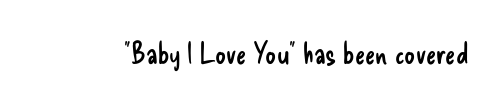
The image shows 30 px regular-weight, condensed sans-serif type, upright; set normal letter spacing, not underlined; low stroke contrast and a small x-height.
